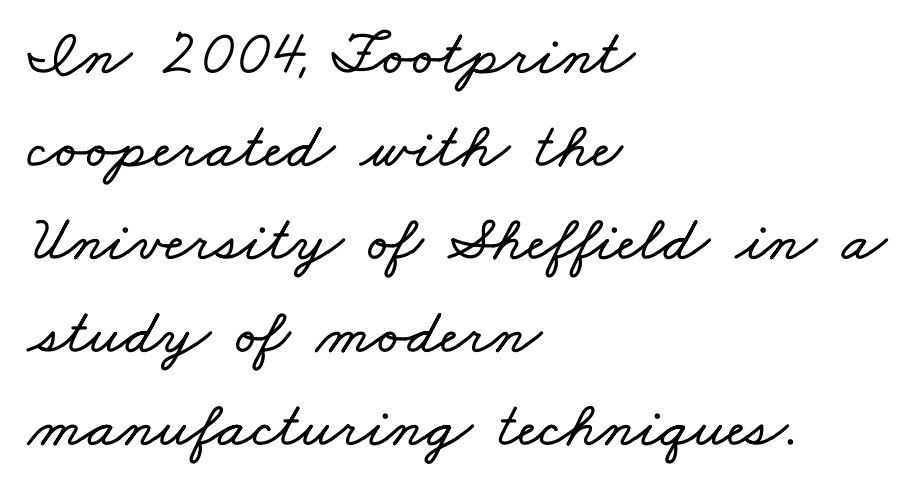
There is no visible air inserted between adjacent glyphs. Which margin do the lines hug? The left one — the right edge is uneven. The letters advance in unequal steps, a hallmark of proportional type. This rendering features lettering with no underline.
